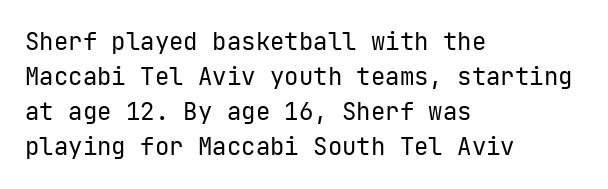
The image shows 24 px text type, upright; set left-aligned, normal line spacing (1.46x), normal letter spacing, not underlined.
